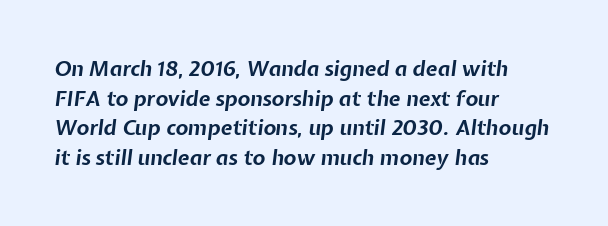
Q: Is the text bold? A: Yes.
Q: Is the text italic (slanted)? A: Yes, it leans right by about 7 degrees.
Q: Is the text underlined? A: No.
Q: How is the paragraph aligned? A: Left-aligned.
Q: Is the spacing between letters normal or unusually wide? A: Normal.
Q: Is the spacing between lines tight, normal or loose? A: Normal.
